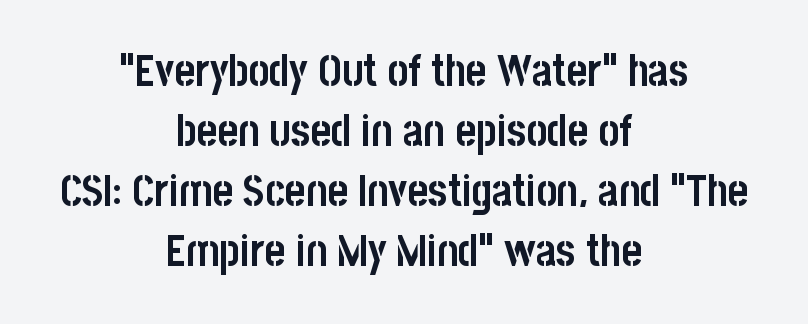
The image shows 44 px semibold, condensed sans-serif type, upright; set centered, normal line spacing (1.36x), normal letter spacing, not underlined; low stroke contrast and a large x-height.
